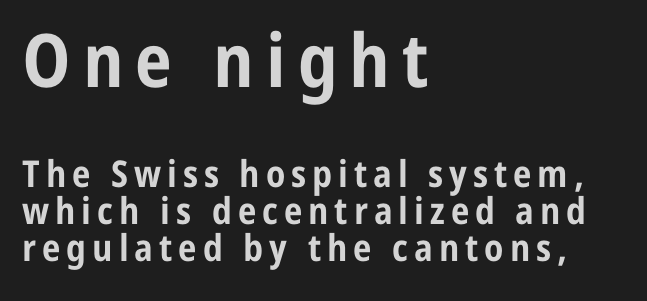
{"serif": "no", "italic": "no", "bold": "yes", "weight": "bold", "width": "condensed", "stroke_contrast": "low", "x_height": "medium", "monospaced": "no", "underline": "no", "align": "left", "line_spacing": "tight", "line_spacing_ratio": 0.99, "larger_block": "first", "size_ratio": 2.0, "glyph_px": 74}
